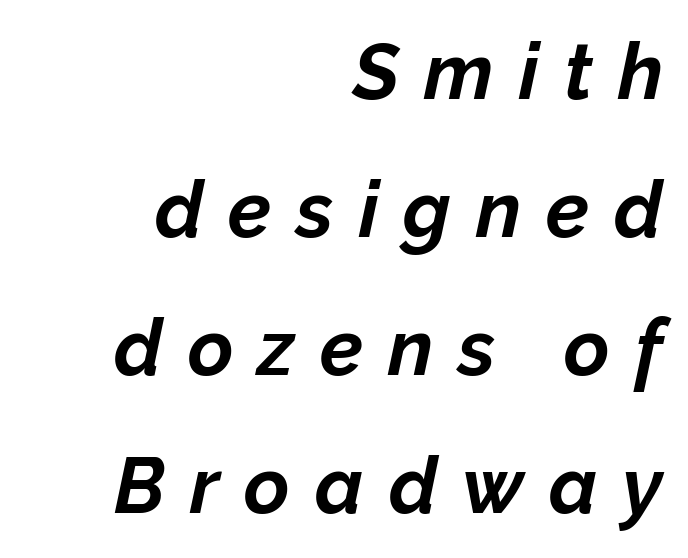
{"italic": "yes", "lean": "right", "slant_degrees": 12, "bold": "yes", "weight": "bold", "width": "normal", "stroke_contrast": "low", "x_height": "medium", "monospaced": "no", "underline": "no", "align": "right", "line_spacing_ratio": 1.77, "letter_spacing": "wide", "letter_spacing_em": 0.32, "glyph_px": 78}
